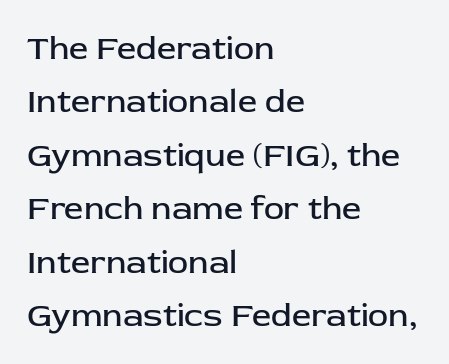
The image shows 34 px regular-weight sans-serif type, upright; set left-aligned, normal line spacing (1.57x), normal letter spacing, not underlined; low stroke contrast and a medium x-height.
